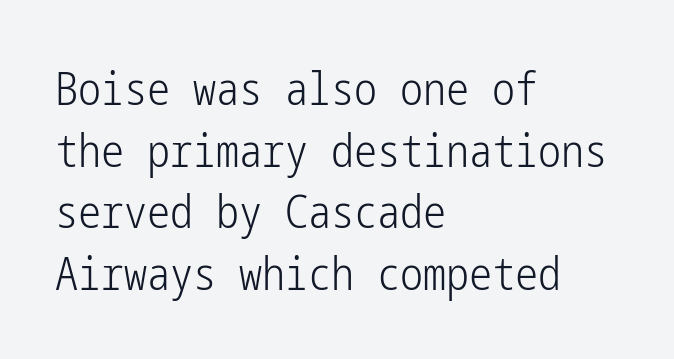
{"serif": "no", "italic": "no", "bold": "no", "weight": "light", "width": "condensed", "stroke_contrast": "low", "x_height": "medium", "underline": "no", "align": "left", "line_spacing": "normal", "line_spacing_ratio": 1.34, "letter_spacing": "normal", "letter_spacing_em": 0.0, "glyph_px": 46}
